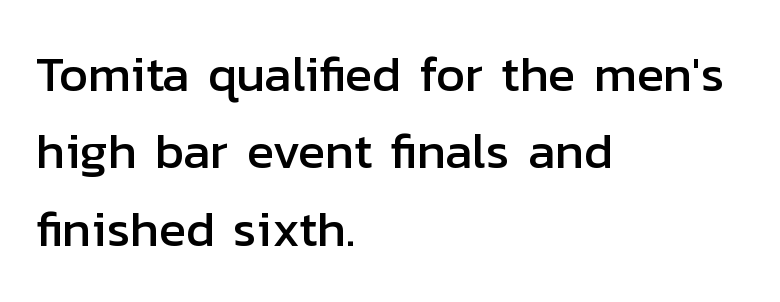
Q: Is the text italic (slanted)? A: No, it is upright.
Q: Is the typeface a serif or a sans-serif typeface? A: Sans-serif.
Q: Is the text underlined? A: No.
Q: How is the paragraph aligned? A: Left-aligned.
Q: Is the spacing between letters normal or unusually wide? A: Normal.
Q: Is the spacing between lines tight, normal or loose? A: Normal.
Q: Width (condensed, normal, or wide)? A: Normal.
Q: Stroke contrast? A: Low.
Q: x-height? A: Medium.
Q: Monospaced? A: No.
